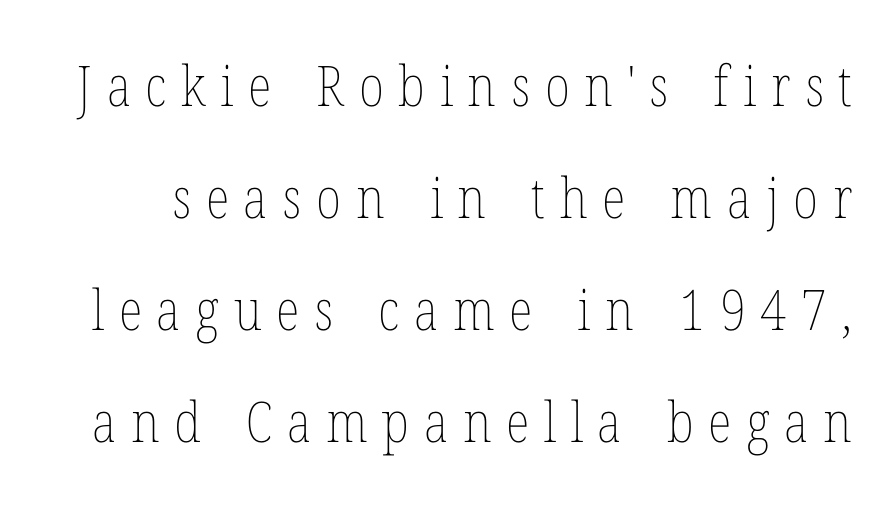
The image shows 56 px thin, condensed type, upright; set loose line spacing (2.0x), unusually wide letter spacing (+0.26 em), not underlined; low stroke contrast and a medium x-height.
